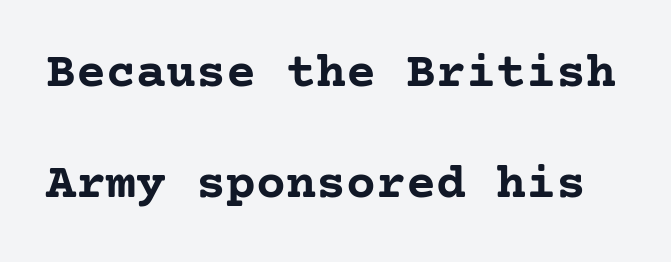
Q: Is the text bold? A: Yes.
Q: Is the text italic (slanted)? A: No, it is upright.
Q: Is the typeface a serif or a sans-serif typeface? A: Serif.
Q: Is the text underlined? A: No.
Q: Is the spacing between letters normal or unusually wide? A: Normal.
Q: Is the spacing between lines tight, normal or loose? A: Loose.
Q: Width (condensed, normal, or wide)? A: Normal.
Q: Stroke contrast? A: Low.
Q: x-height? A: Medium.
